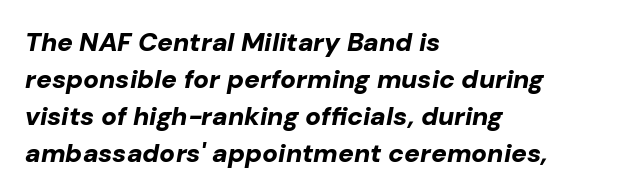
{"italic": "yes", "lean": "right", "slant_degrees": 10, "bold": "yes", "underline": "no", "align": "left", "line_spacing": "normal", "line_spacing_ratio": 1.42, "letter_spacing": "normal", "letter_spacing_em": 0.0, "glyph_px": 26}
